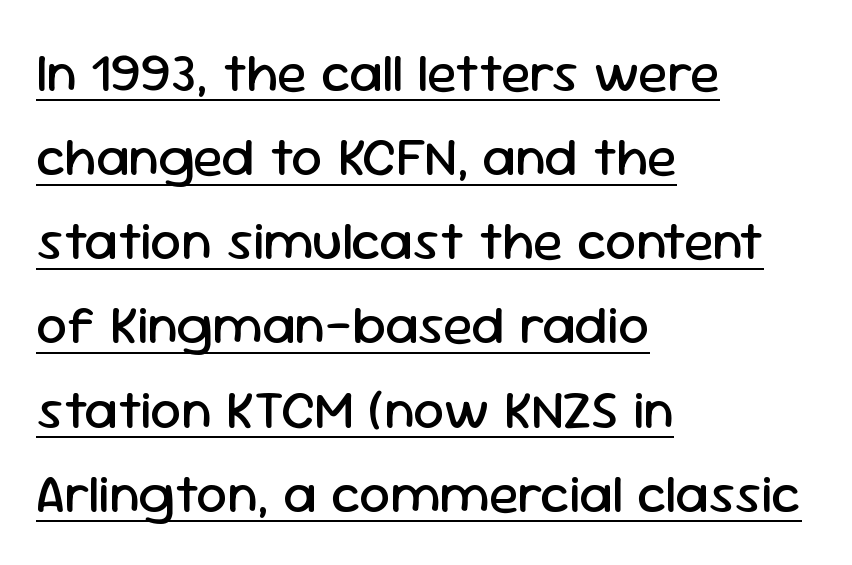
Honestly, the letter spacing is just normal — you wouldn't notice it. The typesetter chose a ragged-right arrangement here. Letters have the restrained weight of plain body copy at most. Typographically, this falls in the sans-serif category.
